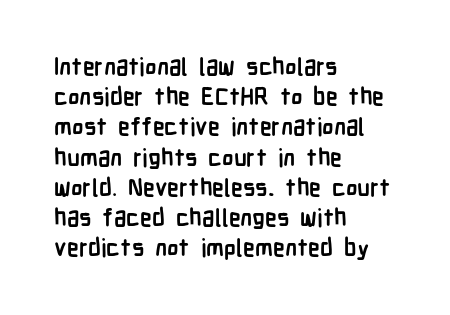
The image shows 24 px bold type, upright; set left-aligned, normal line spacing (1.26x), normal letter spacing, not underlined.
